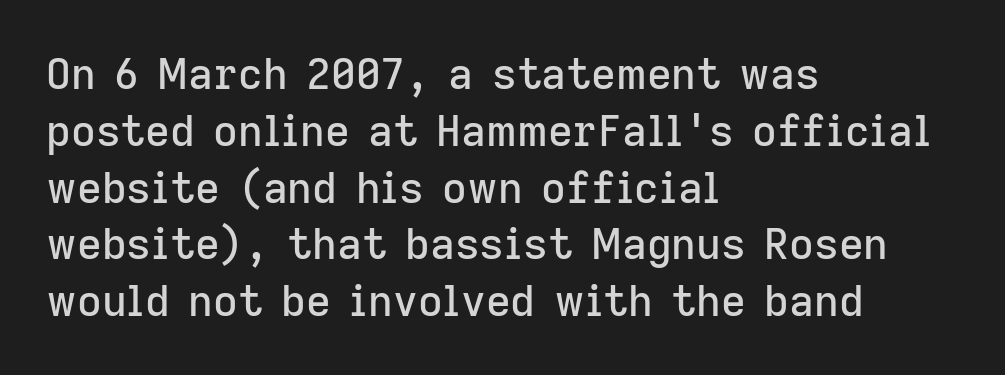
{"serif": "no", "italic": "no", "width": "normal", "stroke_contrast": "low", "x_height": "medium", "monospaced": "no", "underline": "no", "align": "left", "line_spacing": "normal", "line_spacing_ratio": 1.32, "letter_spacing": "normal", "letter_spacing_em": 0.0, "glyph_px": 43}
